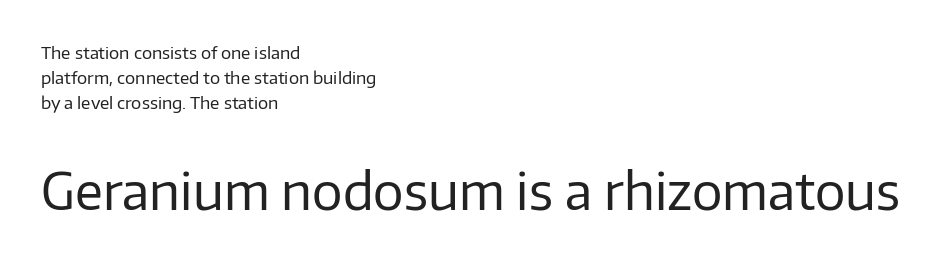
The image shows 51 px regular-weight sans-serif type, upright; set left-aligned, normal line spacing (1.47x), normal letter spacing, not underlined; the second (bottom) block is 3.0x larger; low stroke contrast and a medium x-height.
